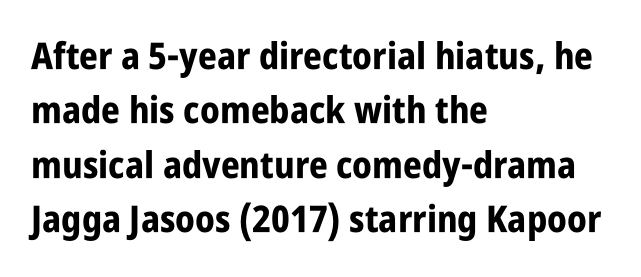
Regarding serifs, this sample does without them. The string is rendered with underlining switched off. The passage shown is typed in a proportional face where columns would drift. The text block is weighted toward the left margin, trailing off unevenly rightward. The tracking reads as untouched default to a designer's eye. Vertical strokes here are truly vertical.
